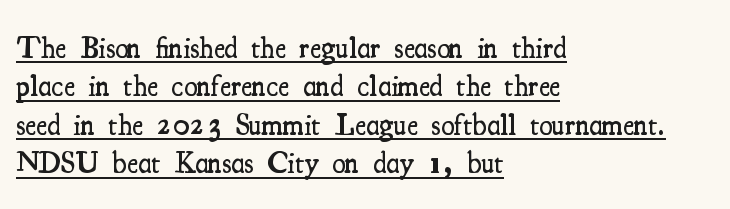
Q: Is the text bold? A: Semi-bold.
Q: Is the text italic (slanted)? A: No, it is upright.
Q: Is the typeface a serif or a sans-serif typeface? A: Serif.
Q: Is the text underlined? A: Yes.
Q: How is the paragraph aligned? A: Left-aligned.
Q: Is the spacing between letters normal or unusually wide? A: Normal.
Q: Is the spacing between lines tight, normal or loose? A: Normal.
Q: Width (condensed, normal, or wide)? A: Condensed.
Q: Stroke contrast? A: Medium.
Q: x-height? A: Small.
Q: Monospaced? A: No.
